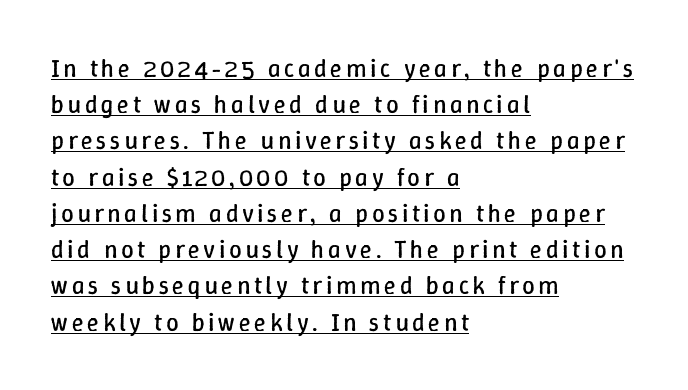
Q: Is the text bold? A: No.
Q: Is the text italic (slanted)? A: No, it is upright.
Q: Is the text underlined? A: Yes.
Q: How is the paragraph aligned? A: Left-aligned.
Q: Is the spacing between lines tight, normal or loose? A: Normal.
